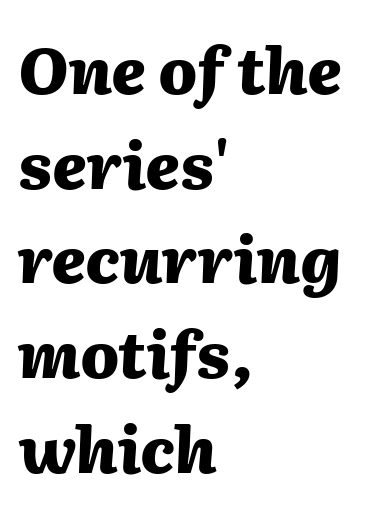
The image shows 64 px heavy type, italic (leaning right); set left-aligned, normal line spacing (1.48x), normal letter spacing, not underlined; medium stroke contrast and a medium x-height.
